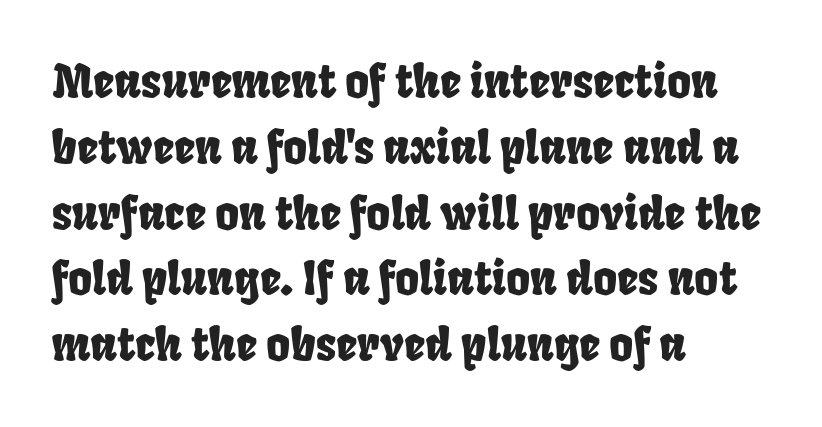
The image shows 46 px condensed sans-serif type; set left-aligned, normal line spacing (1.43x), normal letter spacing, not underlined; low stroke contrast and a large x-height.
